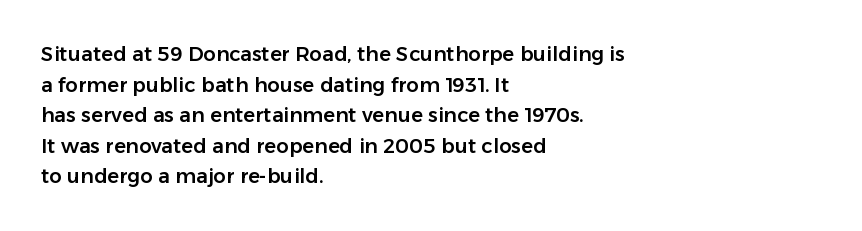
{"italic": "no", "underline": "no", "align": "left", "line_spacing": "normal", "line_spacing_ratio": 1.53, "letter_spacing": "normal", "letter_spacing_em": 0.0, "glyph_px": 20}
